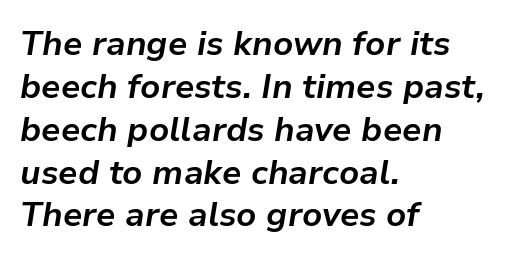
Summary of vertical rhythm: regular, with standard interline spacing. Horizontal alignment here is leftward, the default for most running prose. Words appear dense and cohesive because spacing is normal. The space beneath each line is pristine and unruled. Italic? Definitely — the glyphs are oblique. Think of a printed novel: that variable character pitch is what you see here.
